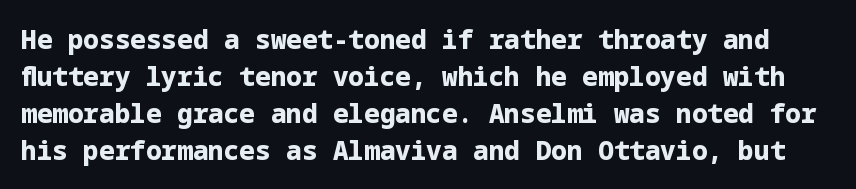
Q: Is the text bold? A: Yes.
Q: Is the text italic (slanted)? A: No, it is upright.
Q: Is the text underlined? A: No.
Q: Is the spacing between letters normal or unusually wide? A: Normal.
Q: Is the spacing between lines tight, normal or loose? A: Normal.
